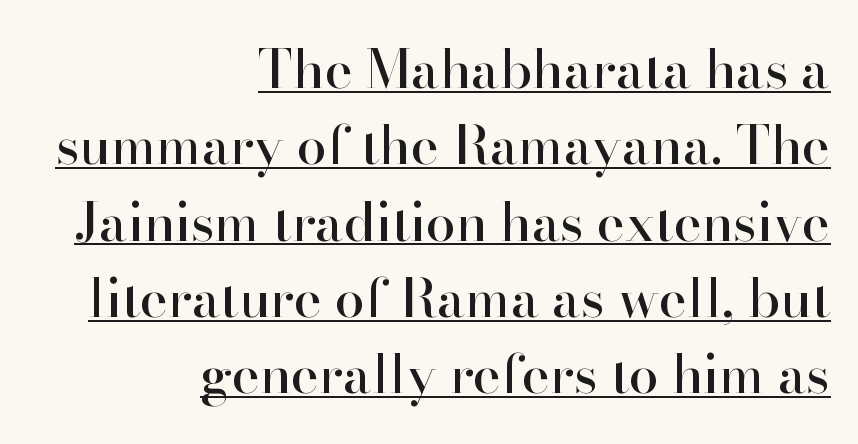
The lettering stays uniformly vertical, giving the passage a roman look. Glyph-to-glyph distance matches everyday printed text. Horizontal alignment here is rightward, an uncommon choice for prose. Does the type have serifs? Yes, each stem ends in a small foot. The sample's only ornament is a line tracing under the words. A typesetter would call this proportional, since set widths differ per character.
